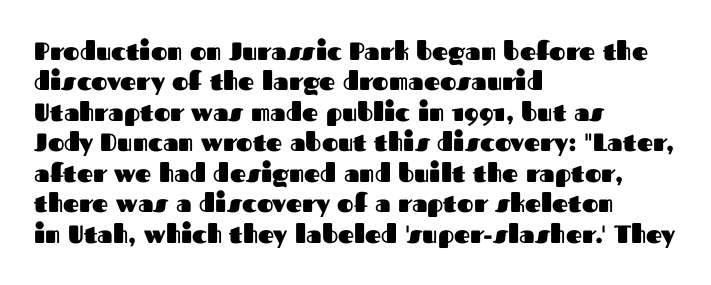
Q: Is the text bold? A: Yes.
Q: Is the text italic (slanted)? A: No, it is upright.
Q: Is the text underlined? A: No.
Q: How is the paragraph aligned? A: Left-aligned.
Q: Is the spacing between letters normal or unusually wide? A: Normal.
